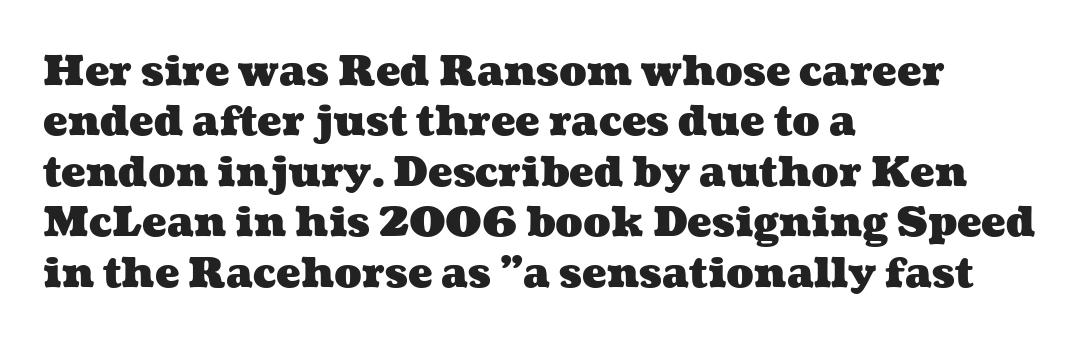
Q: Is the text bold? A: Yes.
Q: Is the text underlined? A: No.
Q: How is the paragraph aligned? A: Left-aligned.
Q: Is the spacing between letters normal or unusually wide? A: Normal.
Q: Width (condensed, normal, or wide)? A: Wide.
Q: Stroke contrast? A: Medium.
Q: x-height? A: Medium.
Q: Monospaced? A: No.
